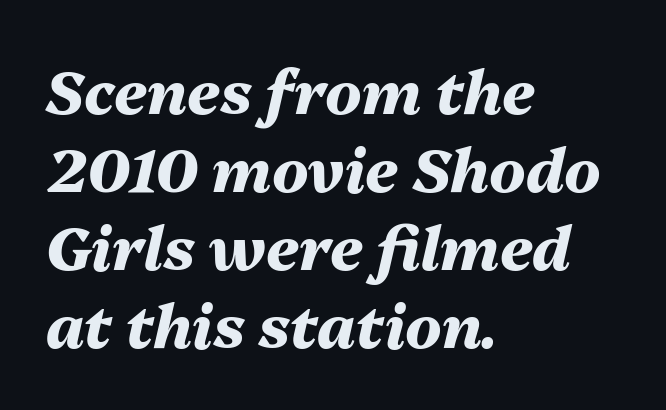
{"italic": "yes", "lean": "right", "slant_degrees": 13, "bold": "yes", "weight": "heavy", "width": "normal", "stroke_contrast": "medium", "x_height": "medium", "monospaced": "no", "underline": "no", "align": "left", "line_spacing": "normal", "line_spacing_ratio": 1.3, "letter_spacing": "normal", "letter_spacing_em": 0.0, "glyph_px": 60}
